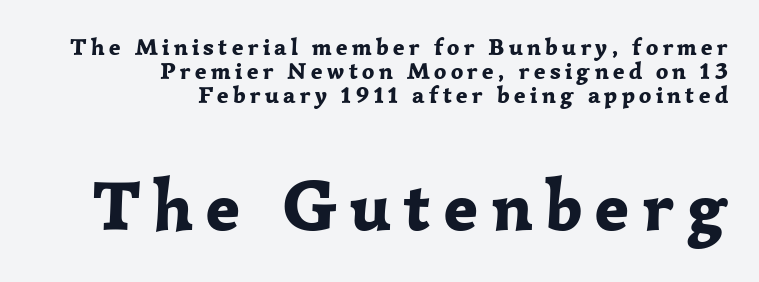
{"serif": "yes", "italic": "no", "bold": "yes", "weight": "bold", "width": "normal", "stroke_contrast": "low", "x_height": "medium", "monospaced": "no", "underline": "no", "align": "right", "line_spacing": "tight", "line_spacing_ratio": 1.01, "larger_block": "second", "size_ratio": 2.96, "glyph_px": 71}
